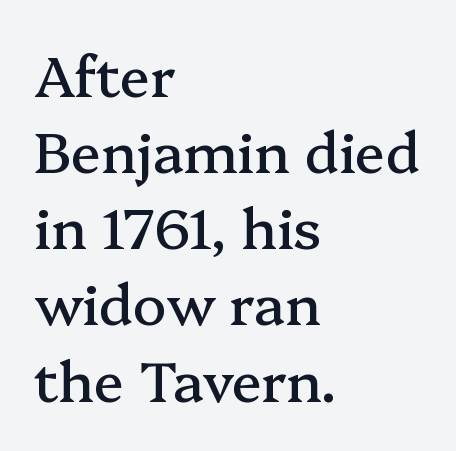
Inter-character spacing is left at the font's built-in metrics. Each letter keeps its own natural width here, so spacing adapts to shape. Nobody drew a line under any word here. These lines stack with their left ends in a neat column. The typography opts for an upright posture over an oblique one.
